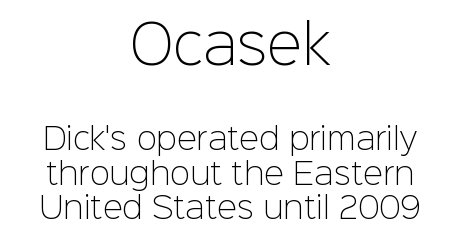
Q: Is the text bold? A: No.
Q: Is the text italic (slanted)? A: No, it is upright.
Q: Is the typeface a serif or a sans-serif typeface? A: Sans-serif.
Q: Is the text underlined? A: No.
Q: How is the paragraph aligned? A: Centered.
Q: Is the spacing between letters normal or unusually wide? A: Normal.
Q: Is the spacing between lines tight, normal or loose? A: Tight.
Q: Which block of text is set in a larger size, the first (top) or the second (bottom)? A: The first (top) one.
Q: Width (condensed, normal, or wide)? A: Normal.
Q: Stroke contrast? A: Low.
Q: x-height? A: Medium.
Q: Monospaced? A: No.
